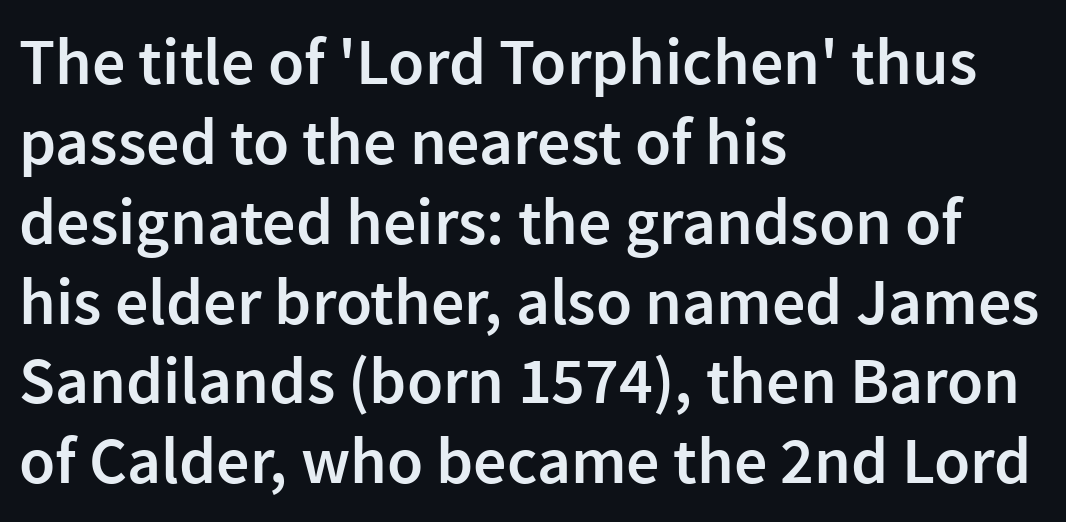
{"serif": "no", "italic": "no", "bold": "semi", "weight": "semibold", "width": "normal", "x_height": "medium", "monospaced": "no", "underline": "no", "align": "left", "line_spacing_ratio": 1.21, "letter_spacing": "normal", "letter_spacing_em": 0.0, "glyph_px": 66}
